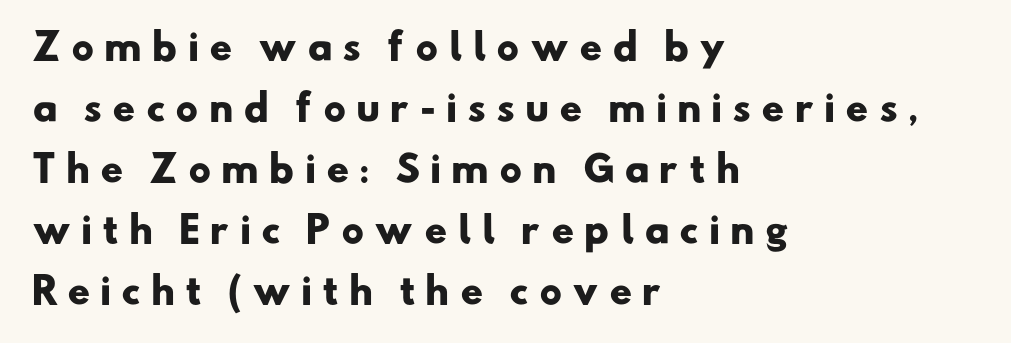
{"serif": "no", "bold": "yes", "weight": "heavy", "width": "wide", "stroke_contrast": "low", "x_height": "small", "monospaced": "no", "underline": "no", "align": "left", "line_spacing_ratio": 1.74, "letter_spacing": "wide", "letter_spacing_em": 0.28, "glyph_px": 35}
